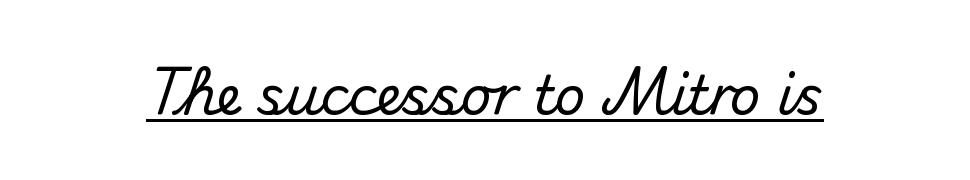
The image shows 53 px sans-serif type; set normal letter spacing, underlined; medium stroke contrast and a small x-height.
